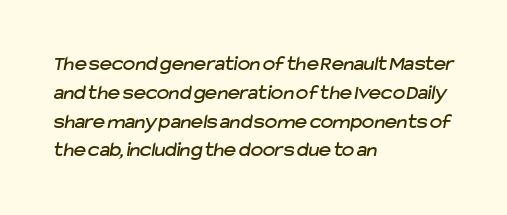
The area under the type is left untouched. In CSS terms this would be text-align: left. The lines sit at an ordinary, default distance from one another. The rendering keeps characters at their native spacing.
